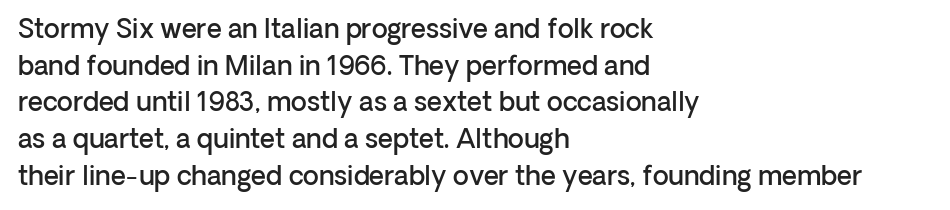
Q: Is the text bold? A: Semi-bold.
Q: Is the text italic (slanted)? A: No, it is upright.
Q: Is the text underlined? A: No.
Q: How is the paragraph aligned? A: Left-aligned.
Q: Is the spacing between letters normal or unusually wide? A: Normal.
Q: Is the spacing between lines tight, normal or loose? A: Normal.
